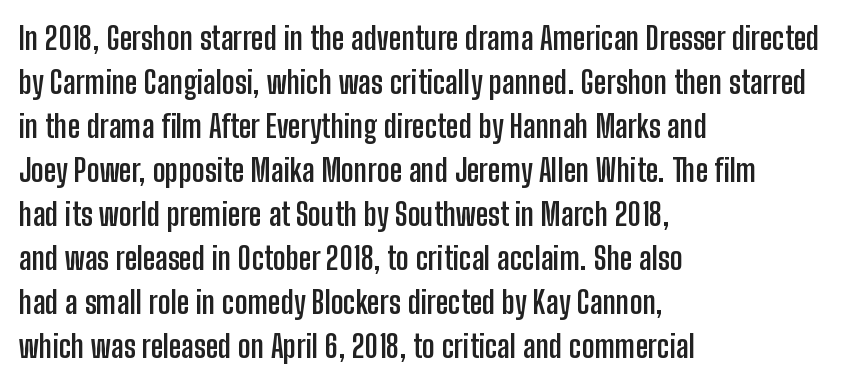
Q: Is the text bold? A: Yes.
Q: Is the text italic (slanted)? A: No, it is upright.
Q: Is the typeface a serif or a sans-serif typeface? A: Sans-serif.
Q: Is the text underlined? A: No.
Q: How is the paragraph aligned? A: Left-aligned.
Q: Is the spacing between letters normal or unusually wide? A: Normal.
Q: Is the spacing between lines tight, normal or loose? A: Normal.
Q: Width (condensed, normal, or wide)? A: Condensed.
Q: Stroke contrast? A: Low.
Q: x-height? A: Medium.
Q: Monospaced? A: No.
